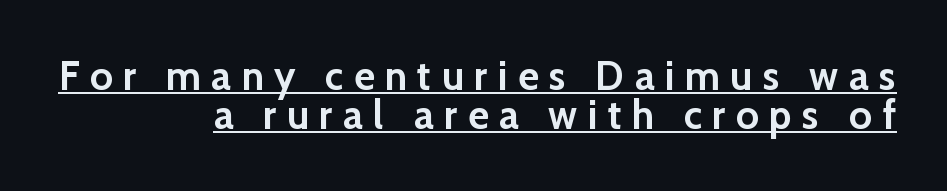
Q: Is the text bold? A: Yes.
Q: Is the text italic (slanted)? A: No, it is upright.
Q: Is the typeface a serif or a sans-serif typeface? A: Sans-serif.
Q: Is the text underlined? A: Yes.
Q: How is the paragraph aligned? A: Right-aligned.
Q: Is the spacing between letters normal or unusually wide? A: Unusually wide.
Q: Is the spacing between lines tight, normal or loose? A: Tight.
Q: Width (condensed, normal, or wide)? A: Normal.
Q: Stroke contrast? A: Low.
Q: x-height? A: Medium.
Q: Monospaced? A: No.
